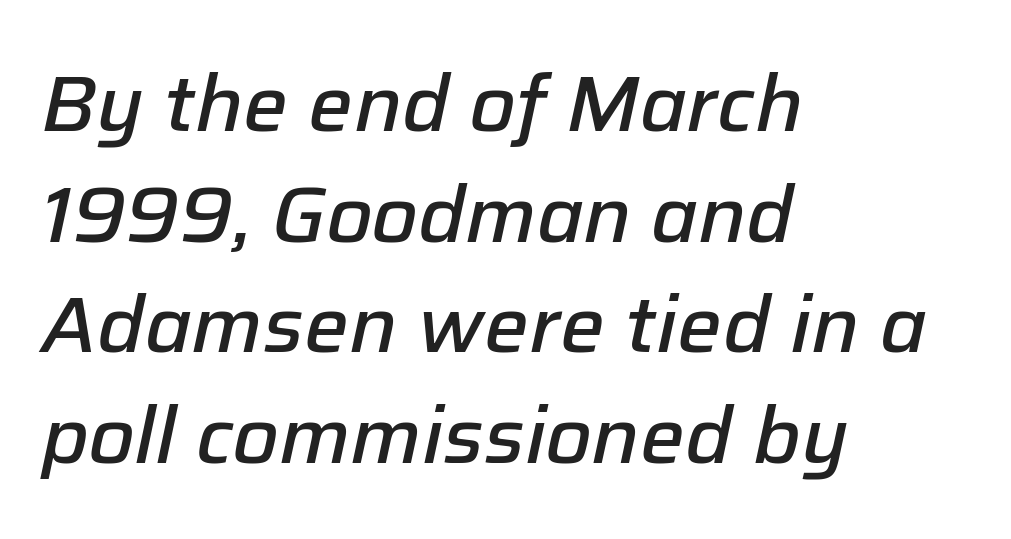
{"italic": "yes", "lean": "right", "slant_degrees": 12, "bold": "semi", "weight": "semibold", "width": "normal", "stroke_contrast": "low", "x_height": "medium", "monospaced": "no", "underline": "no", "align": "left", "line_spacing": "normal", "line_spacing_ratio": 1.4, "letter_spacing": "normal", "letter_spacing_em": 0.0, "glyph_px": 79}
